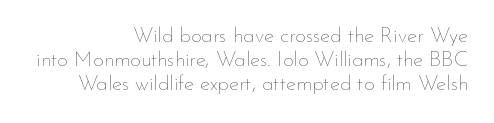
The image shows 21 px text type, upright; set right-aligned, tight line spacing (1.15x), normal letter spacing, not underlined.
